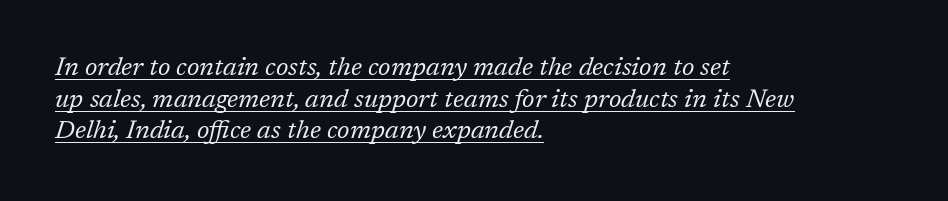
Q: Is the text bold? A: No.
Q: Is the text italic (slanted)? A: Yes, it leans right by about 17 degrees.
Q: Is the text underlined? A: Yes.
Q: How is the paragraph aligned? A: Left-aligned.
Q: Is the spacing between letters normal or unusually wide? A: Normal.
